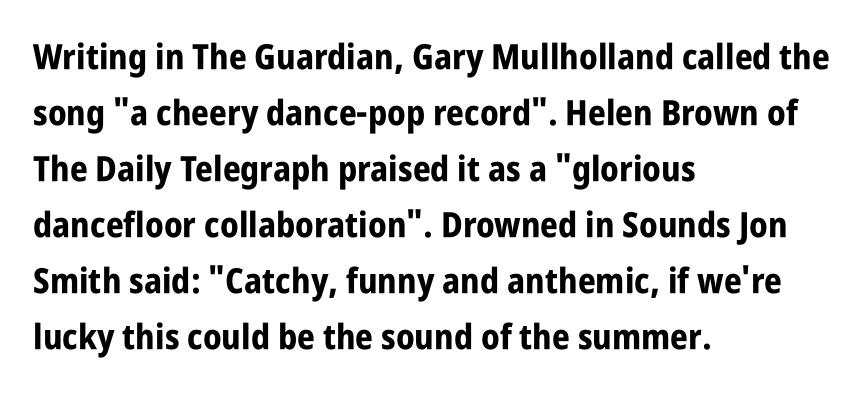
Q: Is the text bold? A: Yes.
Q: Is the text italic (slanted)? A: No, it is upright.
Q: Is the typeface a serif or a sans-serif typeface? A: Sans-serif.
Q: Is the text underlined? A: No.
Q: How is the paragraph aligned? A: Left-aligned.
Q: Is the spacing between letters normal or unusually wide? A: Normal.
Q: Is the spacing between lines tight, normal or loose? A: Normal.
Q: Width (condensed, normal, or wide)? A: Condensed.
Q: Stroke contrast? A: Low.
Q: x-height? A: Large.
Q: Monospaced? A: No.
